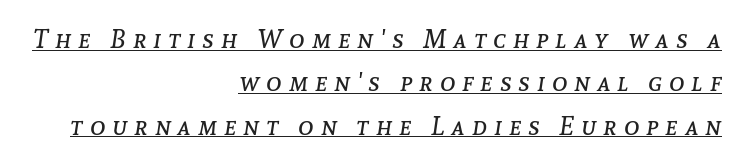
Letter spacing: wide. Does the leading feel generous? No, just average. Like a heading marked for emphasis, these lines bear an underscore. On a weight scale, this lands at 450 or below.
